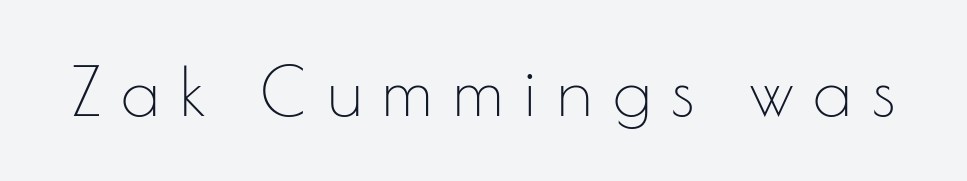
Q: Is the text bold? A: No.
Q: Is the text italic (slanted)? A: No, it is upright.
Q: Is the typeface a serif or a sans-serif typeface? A: Sans-serif.
Q: Is the text underlined? A: No.
Q: Is the spacing between letters normal or unusually wide? A: Unusually wide.
Q: Width (condensed, normal, or wide)? A: Normal.
Q: Stroke contrast? A: Low.
Q: x-height? A: Small.
Q: Monospaced? A: No.
